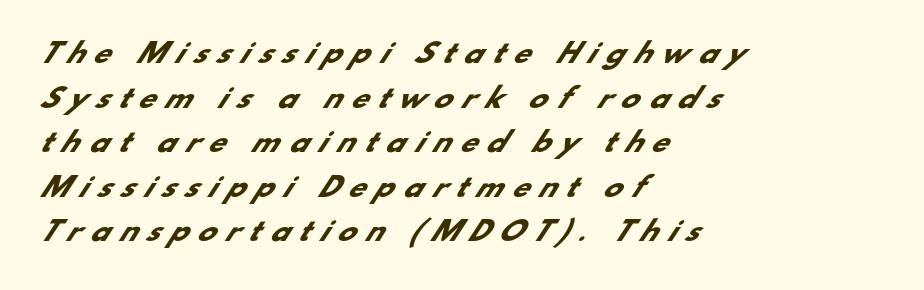
The image shows 27 px bold type; set left-aligned, normal line spacing (1.65x), unusually wide letter spacing (+0.36 em), not underlined.
